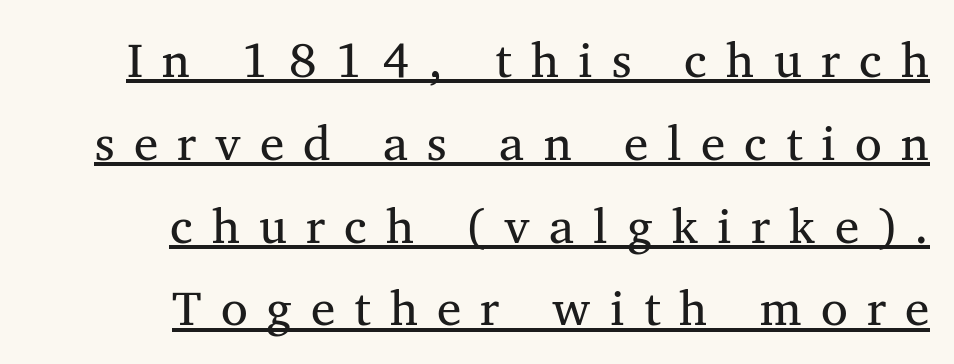
{"serif": "yes", "italic": "no", "bold": "no", "weight": "regular", "width": "normal", "stroke_contrast": "medium", "x_height": "medium", "monospaced": "no", "underline": "yes", "align": "right", "line_spacing": "normal", "line_spacing_ratio": 1.69, "letter_spacing": "wide", "letter_spacing_em": 0.39, "glyph_px": 49}
